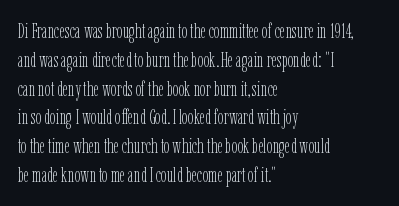
Q: Is the text bold? A: No.
Q: Is the text italic (slanted)? A: No, it is upright.
Q: Is the text underlined? A: No.
Q: How is the paragraph aligned? A: Left-aligned.
Q: Is the spacing between letters normal or unusually wide? A: Normal.
Q: Is the spacing between lines tight, normal or loose? A: Normal.
